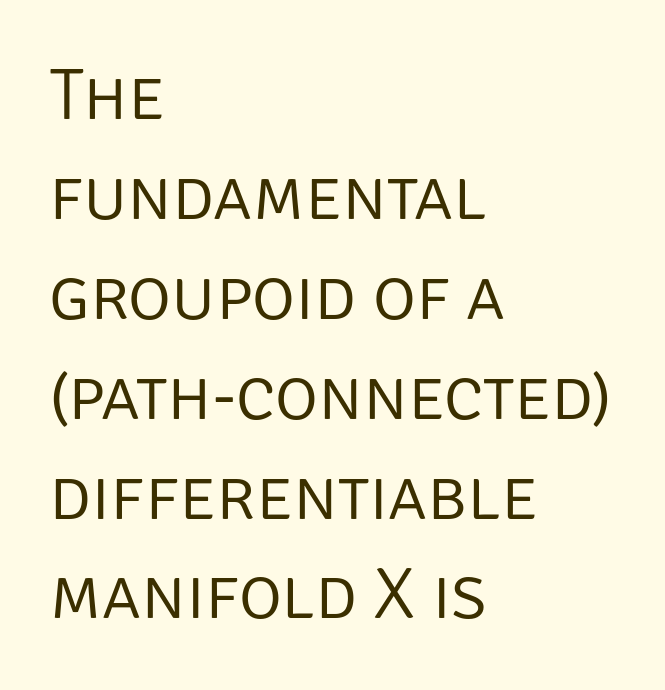
Q: Is the text bold? A: No.
Q: Is the text italic (slanted)? A: No, it is upright.
Q: Is the typeface a serif or a sans-serif typeface? A: Sans-serif.
Q: Is the text underlined? A: No.
Q: How is the paragraph aligned? A: Left-aligned.
Q: Is the spacing between letters normal or unusually wide? A: Normal.
Q: Is the spacing between lines tight, normal or loose? A: Normal.
Q: Width (condensed, normal, or wide)? A: Normal.
Q: Stroke contrast? A: Low.
Q: x-height? A: Large.
Q: Monospaced? A: No.
